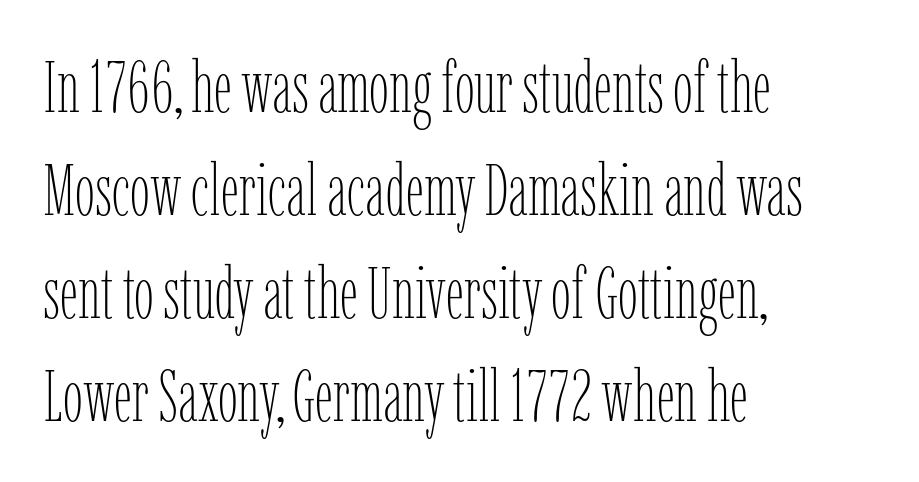
Reading down the block, your eye returns to a fixed left position each line. The typesetting does not lean heavy: it is not bold. Reading down the column, the eye jumps a familiar distance to each next line. These lines were composed using upright roman letters. A bare baseline throughout the passage.
